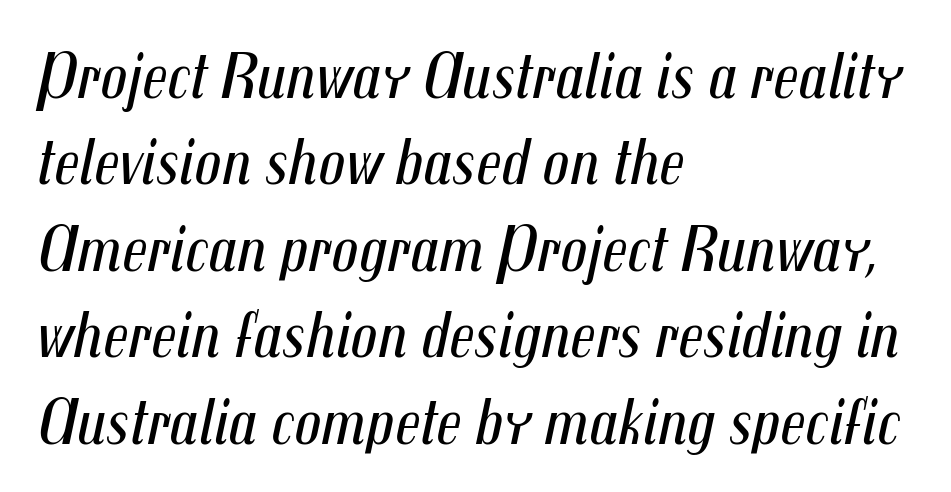
The rendering uses natural spacing where letterforms have individual widths. Here the glyphs are tracked normally, forming tight word shapes. Bare-footed words on every line. You can tell it's italic because the verticals aren't actually vertical.
